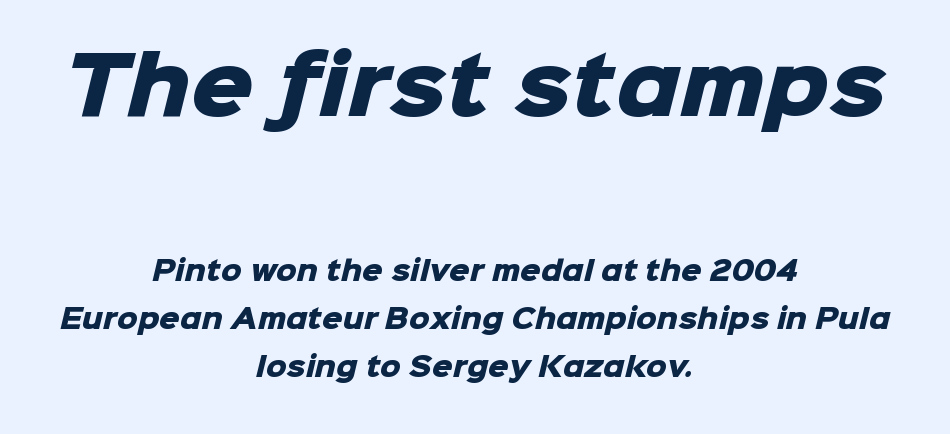
{"serif": "no", "bold": "yes", "weight": "heavy", "width": "normal", "stroke_contrast": "low", "x_height": "medium", "monospaced": "no", "underline": "no", "align": "center", "line_spacing_ratio": 1.85, "letter_spacing": "normal", "letter_spacing_em": 0.0, "larger_block": "first", "size_ratio": 3.0, "glyph_px": 78}
